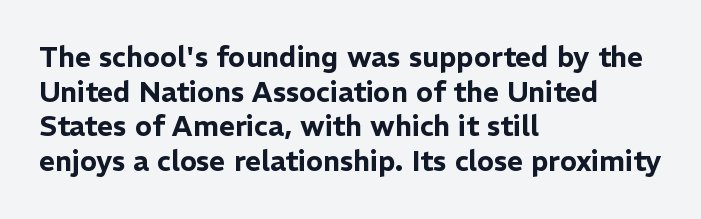
The image shows 28 px sans-serif type, upright; set left-aligned, line spacing 1.24x, normal letter spacing, not underlined; low stroke contrast and a medium x-height.
